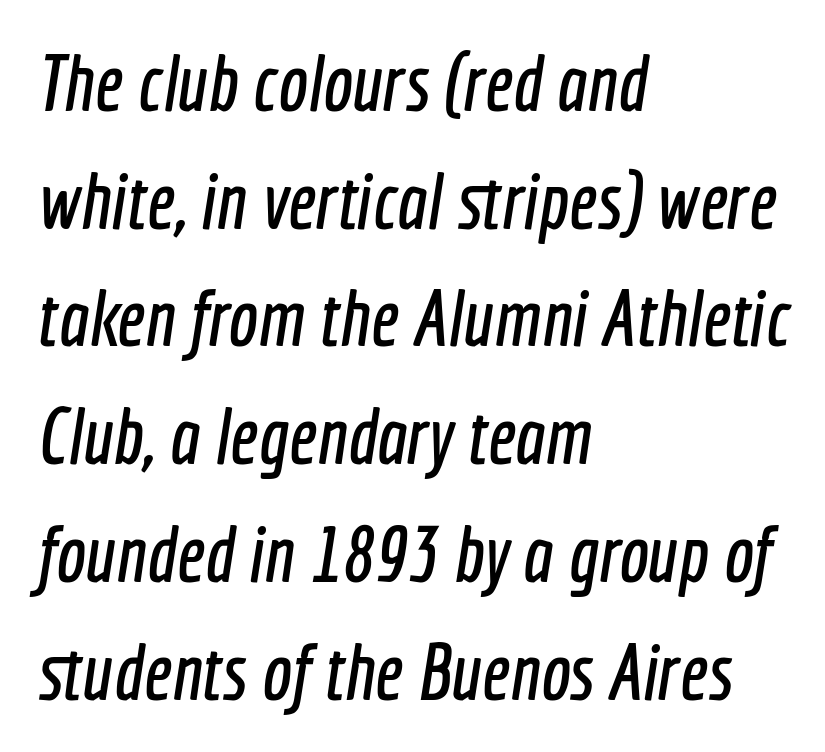
{"serif": "no", "width": "condensed", "x_height": "medium", "monospaced": "no", "underline": "no", "align": "left", "line_spacing": "normal", "line_spacing_ratio": 1.49, "letter_spacing": "normal", "letter_spacing_em": 0.0, "glyph_px": 79}
